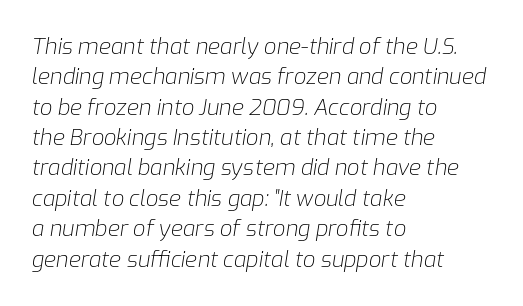
Q: Is the text bold? A: No.
Q: Is the text italic (slanted)? A: Yes, it leans right by about 9 degrees.
Q: Is the text underlined? A: No.
Q: How is the paragraph aligned? A: Left-aligned.
Q: Is the spacing between letters normal or unusually wide? A: Normal.
Q: Is the spacing between lines tight, normal or loose? A: Normal.
